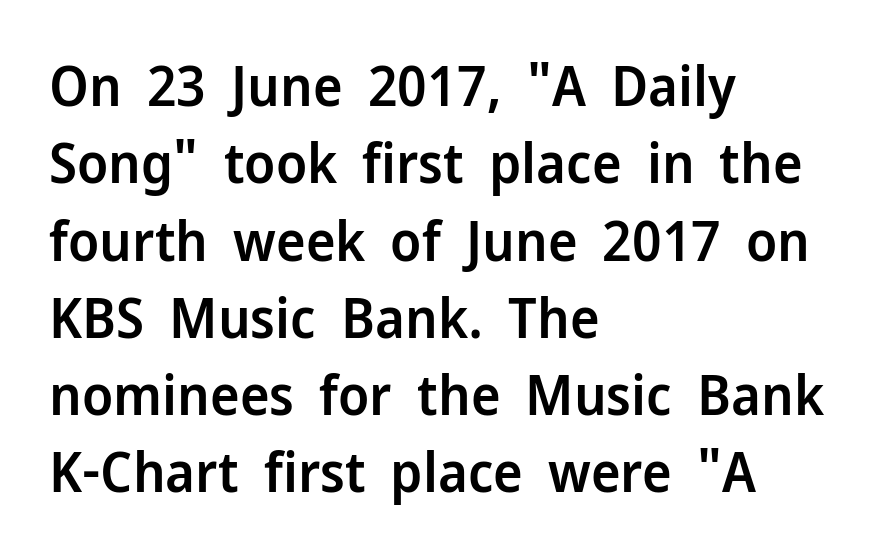
Q: Is the text bold? A: Semi-bold.
Q: Is the text italic (slanted)? A: No, it is upright.
Q: Is the typeface a serif or a sans-serif typeface? A: Sans-serif.
Q: Is the text underlined? A: No.
Q: How is the paragraph aligned? A: Left-aligned.
Q: Is the spacing between letters normal or unusually wide? A: Normal.
Q: Is the spacing between lines tight, normal or loose? A: Normal.
Q: Width (condensed, normal, or wide)? A: Normal.
Q: Stroke contrast? A: Low.
Q: x-height? A: Medium.
Q: Monospaced? A: No.
